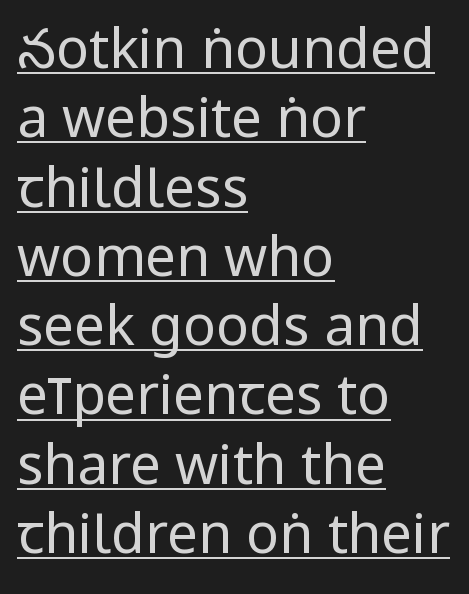
{"serif": "no", "italic": "no", "bold": "no", "weight": "regular", "width": "condensed", "stroke_contrast": "low", "underline": "yes", "align": "left", "line_spacing": "normal", "line_spacing_ratio": 1.26, "letter_spacing": "normal", "letter_spacing_em": 0.0, "glyph_px": 55}
